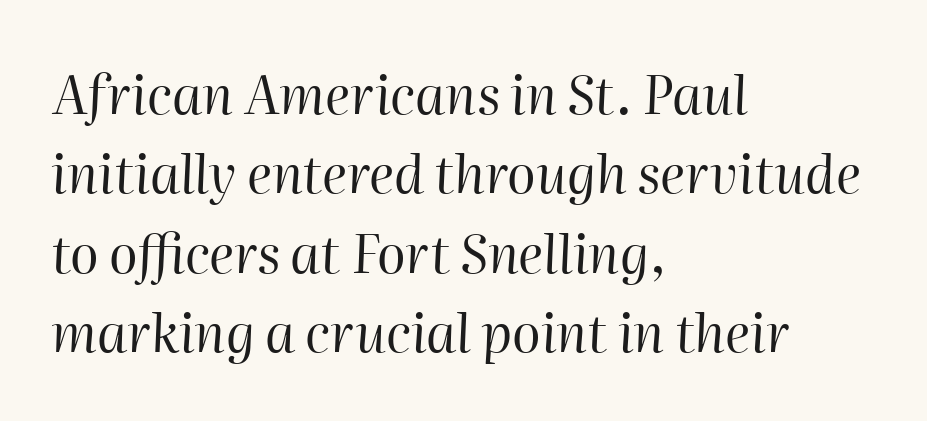
{"italic": "yes", "lean": "right", "slant_degrees": 2, "bold": "no", "weight": "regular", "width": "normal", "stroke_contrast": "high", "x_height": "medium", "monospaced": "no", "underline": "no", "align": "left", "line_spacing": "normal", "line_spacing_ratio": 1.5, "letter_spacing": "normal", "letter_spacing_em": 0.0, "glyph_px": 53}
